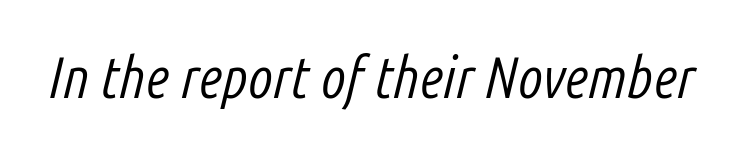
This rendering features lettering with no underline. An italicized treatment has been applied to the whole sample. These glyphs show unthickened strokes, regular width or finer. Here the designer chose a conventional face with non-uniform glyph widths. Between one letter and the next there's only the usual sliver of space.
